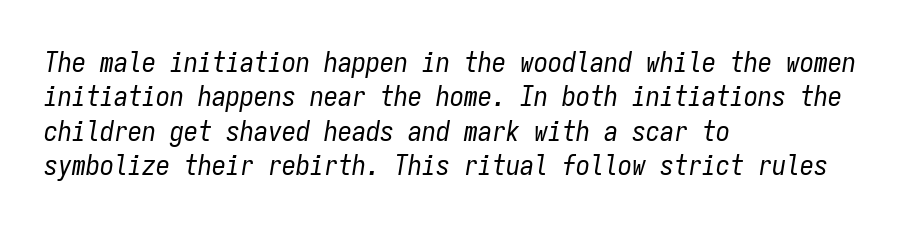
The image shows 28 px regular-weight, condensed type, italic (leaning right), monospaced; set left-aligned, line spacing 1.23x, normal letter spacing, not underlined; low stroke contrast and a medium x-height.
